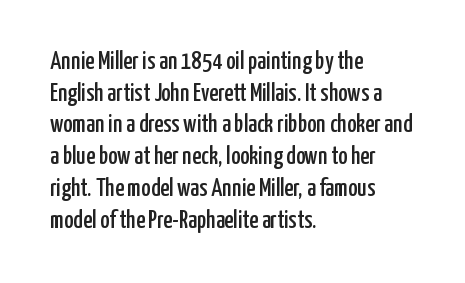
The rows are spaced the way most documents space them. No extra tracking has been applied to these lines. Which margin do the lines hug? The left one — the right edge is uneven. The gap between lines stays unmarked. If you drew a line through each stem, it would be perfectly vertical.
